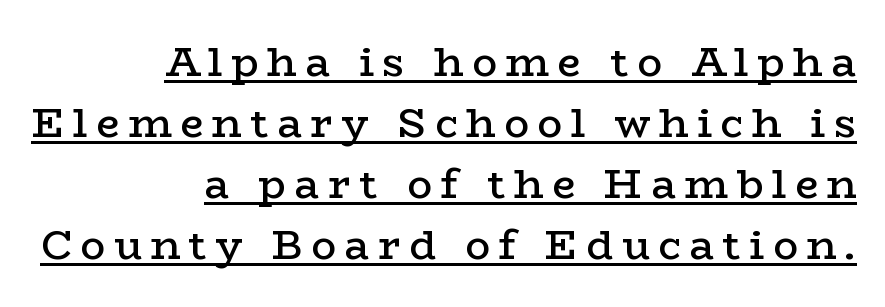
Check the space under the baseline: a stroke is drawn there. Typographic density is moderately raised because the face is semibold. Here the glyphs are tracked loosely, breaking word shapes into spaced letters. No italicization has been applied; the sample stays upright. Regarding leading, the lines here are spaced in the standard way. The lines are quadded right.
